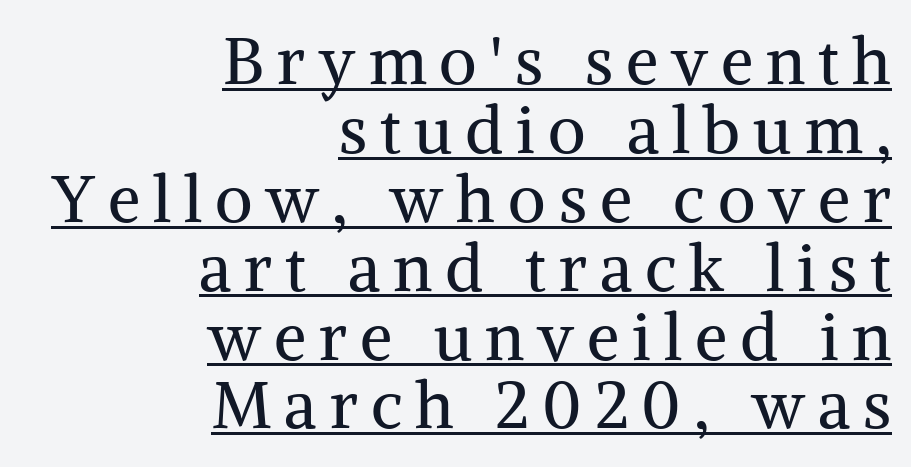
Q: Is the text bold? A: No.
Q: Is the text italic (slanted)? A: No, it is upright.
Q: Is the typeface a serif or a sans-serif typeface? A: Serif.
Q: Is the text underlined? A: Yes.
Q: How is the paragraph aligned? A: Right-aligned.
Q: Is the spacing between letters normal or unusually wide? A: Unusually wide.
Q: Is the spacing between lines tight, normal or loose? A: Tight.
Q: Width (condensed, normal, or wide)? A: Normal.
Q: Stroke contrast? A: Medium.
Q: x-height? A: Medium.
Q: Monospaced? A: No.
